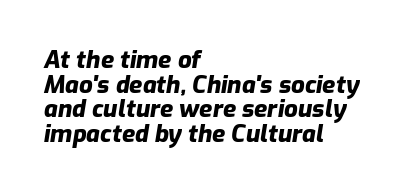
{"italic": "yes", "lean": "right", "slant_degrees": 9, "bold": "yes", "underline": "no", "align": "left", "line_spacing": "tight", "line_spacing_ratio": 1.03, "letter_spacing": "normal", "letter_spacing_em": 0.0, "glyph_px": 24}
